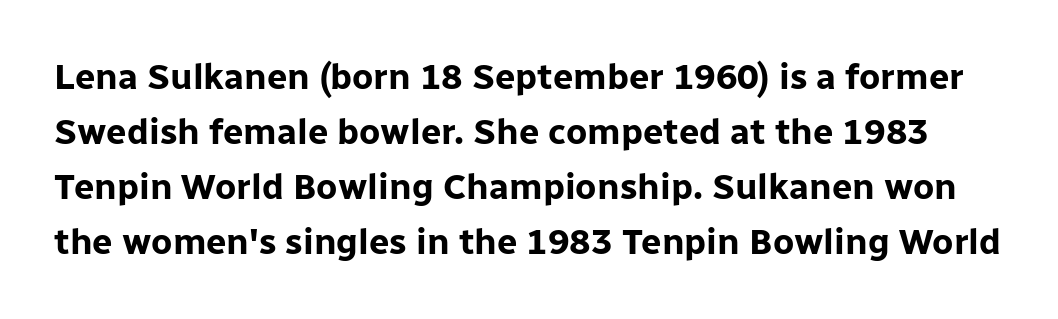
These lines keep a tight, regular rhythm from letter to letter. This is heavy type, rendered in bold. Clear beneath every line of the passage. Does the type have serifs? No, each stem ends abruptly. Successive baselines arrive at the customary interval. This sample has the flowing, uneven cadence of proportional lettering.
